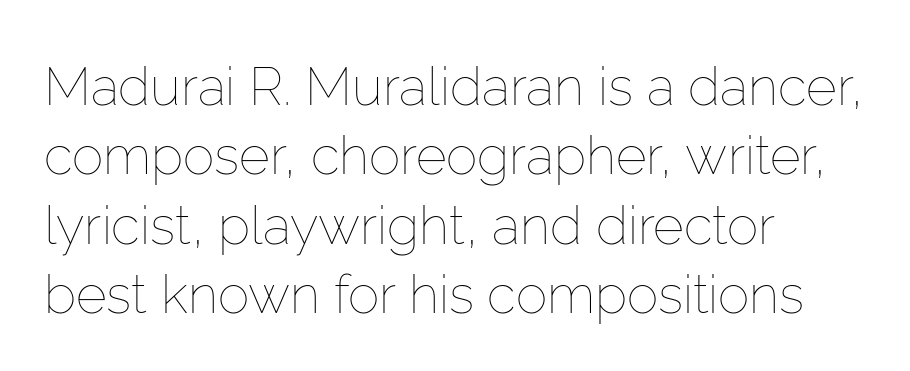
Underline: absent. The vertical gap from one line to the next is medium. A quiet, ordinary-to-light weight characterises the typeface. Here the glyphs are tracked normally, forming tight word shapes. Spacing verdict: proportional, widths tailored to each character. The rag falls on the right side of this text block.
